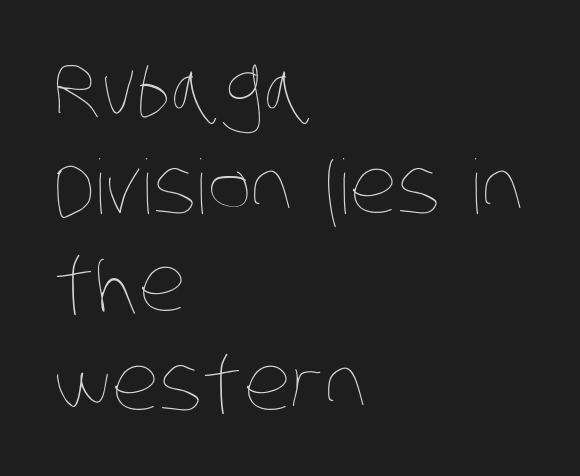
Q: Is the text bold? A: No.
Q: Is the text underlined? A: No.
Q: How is the paragraph aligned? A: Left-aligned.
Q: Is the spacing between letters normal or unusually wide? A: Normal.
Q: Is the spacing between lines tight, normal or loose? A: Normal.
Q: Width (condensed, normal, or wide)? A: Condensed.
Q: Stroke contrast? A: Low.
Q: x-height? A: Large.
Q: Monospaced? A: No.
